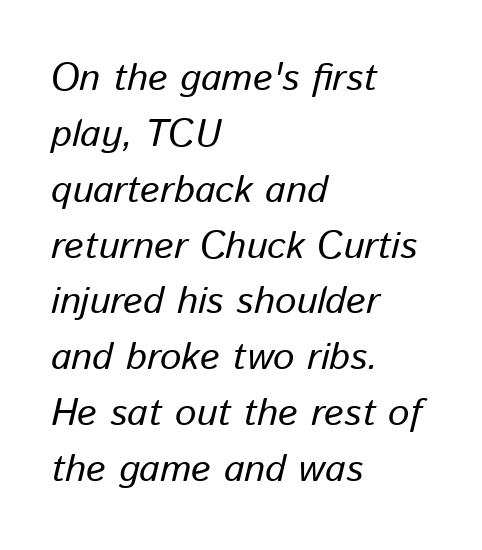
{"italic": "yes", "lean": "right", "slant_degrees": 13, "bold": "no", "weight": "regular", "width": "normal", "stroke_contrast": "low", "x_height": "medium", "monospaced": "no", "underline": "no", "align": "left", "line_spacing": "normal", "line_spacing_ratio": 1.47, "letter_spacing": "normal", "letter_spacing_em": 0.0, "glyph_px": 38}
